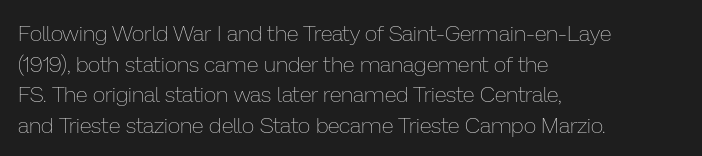
The image shows 22 px text type, upright; set left-aligned, normal line spacing (1.39x), normal letter spacing, not underlined.
